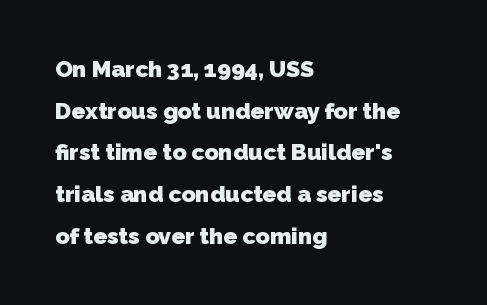
Students, note that the glyphs here touch the page at normal intervals. Every row of glyphs begins at an identical x-position on the left. Weight: bold. Rule under the text: the space is simply empty.
